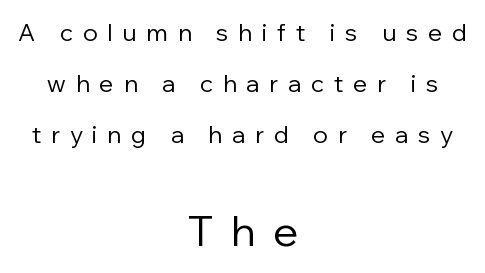
Q: Is the text bold? A: No.
Q: Is the text italic (slanted)? A: No, it is upright.
Q: Is the typeface a serif or a sans-serif typeface? A: Sans-serif.
Q: Is the text underlined? A: No.
Q: How is the paragraph aligned? A: Centered.
Q: Is the spacing between letters normal or unusually wide? A: Unusually wide.
Q: Is the spacing between lines tight, normal or loose? A: Loose.
Q: Which block of text is set in a larger size, the first (top) or the second (bottom)? A: The second (bottom) one.
Q: Width (condensed, normal, or wide)? A: Normal.
Q: Stroke contrast? A: Low.
Q: x-height? A: Medium.
Q: Monospaced? A: No.
